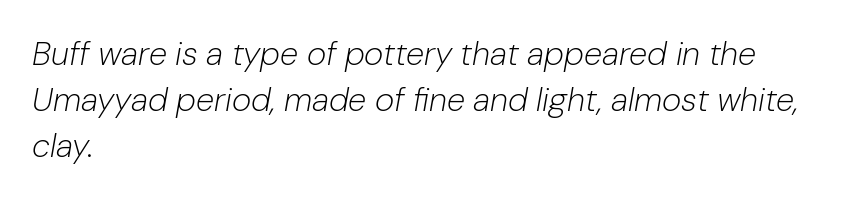
The image shows 33 px light type, italic (leaning right); set left-aligned, normal line spacing (1.39x), normal letter spacing, not underlined; low stroke contrast and a medium x-height.
